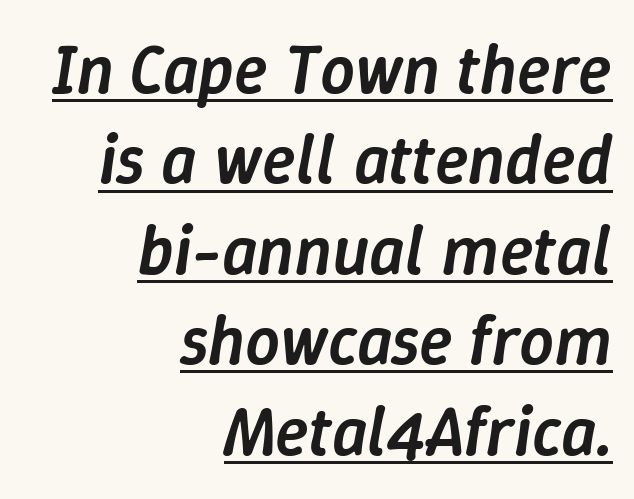
What stands out about the letter spacing? Nothing — it is the standard amount. Notice how the passage keeps a crisp vertical edge on the right only. Compared with typical paragraphs, the rows here are spaced about the same. The strokes are fattened partway — semibold, not bold.
